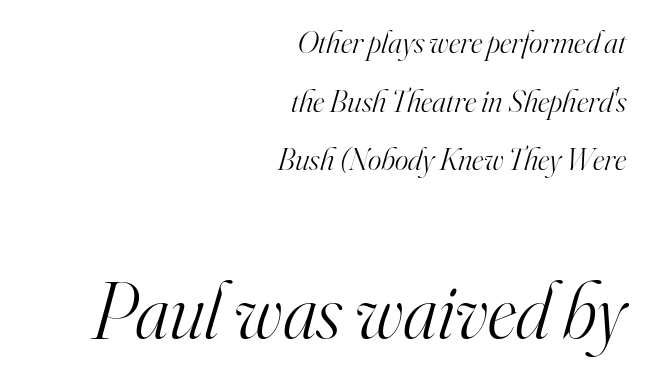
Reading down the block, your eye finds every line finishing at a fixed right position. The letterforms sit shoulder to shoulder at normal distance. It's the slanting kind of type. Each letter's strokes conclude with small projecting serifs. The baseline area is clear. Think standard paragraph weight, or any step lighter than that.
